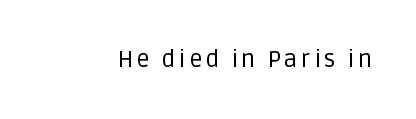
The image shows 24 px text type, upright; set not underlined.
